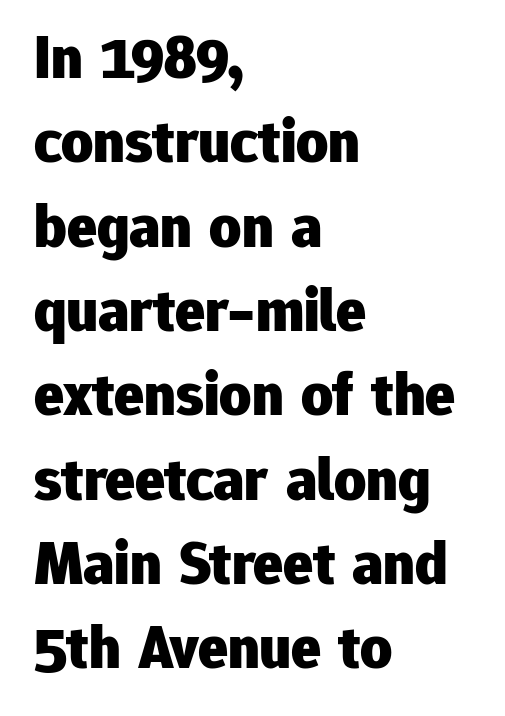
Q: Is the text bold? A: Yes.
Q: Is the text italic (slanted)? A: No, it is upright.
Q: Is the typeface a serif or a sans-serif typeface? A: Sans-serif.
Q: Is the text underlined? A: No.
Q: How is the paragraph aligned? A: Left-aligned.
Q: Is the spacing between letters normal or unusually wide? A: Normal.
Q: Is the spacing between lines tight, normal or loose? A: Normal.
Q: Width (condensed, normal, or wide)? A: Normal.
Q: Stroke contrast? A: Low.
Q: x-height? A: Medium.
Q: Monospaced? A: No.
